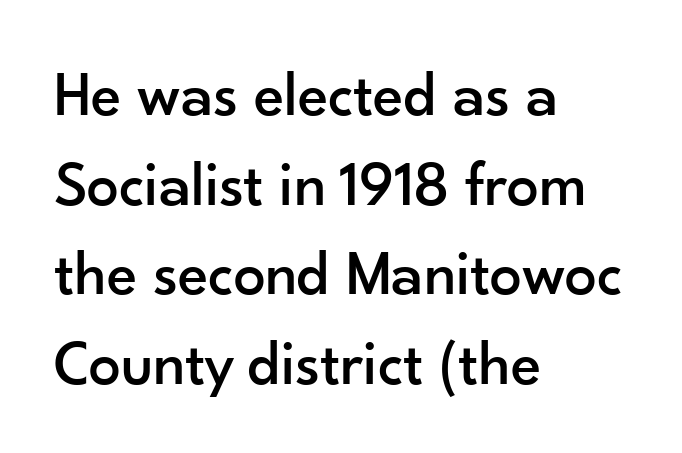
The image shows 64 px sans-serif type, upright; set left-aligned, normal line spacing (1.4x), normal letter spacing, not underlined; low stroke contrast and a small x-height.
